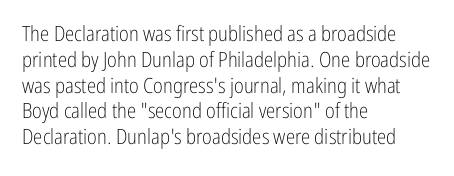
Visually the block forms a straight wall on the left and a jagged coastline on the right. This sample uses plain, unmodified letter spacing. The face looks like a standard text weight, possibly lighter. Check under the words: just untouched page. Does the lettering tilt? It doesn't — this is upright.
